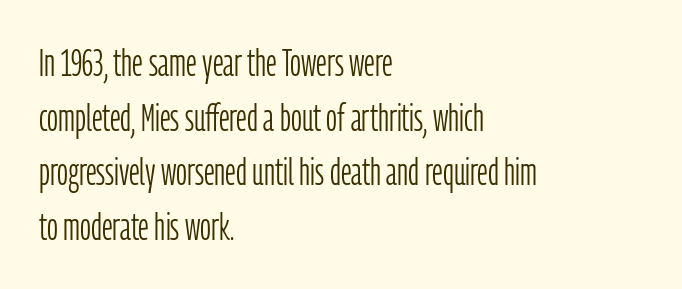
The image shows 38 px light, condensed sans-serif type, upright; set left-aligned, normal line spacing (1.44x), normal letter spacing, not underlined; low stroke contrast and a medium x-height.
